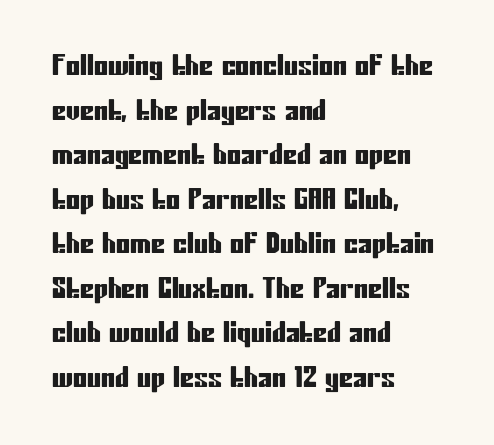
Vertical spacing — default. Serif or sans? Sans — the stroke terminals are bare. Do the characters align in a grid? No, the font is proportional. Unlike italic type, these characters show no tilt at all. Spacing between characters is what you'd get straight out of the box.
